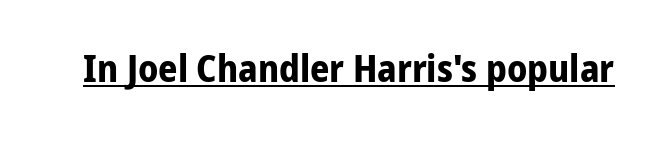
The image shows 38 px bold, condensed sans-serif type, upright; set normal letter spacing, underlined; low stroke contrast and a medium x-height.
